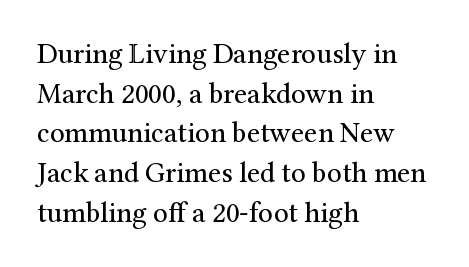
Q: Is the text bold? A: No.
Q: Is the text italic (slanted)? A: No, it is upright.
Q: Is the typeface a serif or a sans-serif typeface? A: Serif.
Q: Is the text underlined? A: No.
Q: How is the paragraph aligned? A: Left-aligned.
Q: Is the spacing between letters normal or unusually wide? A: Normal.
Q: Is the spacing between lines tight, normal or loose? A: Normal.
Q: Width (condensed, normal, or wide)? A: Normal.
Q: Stroke contrast? A: Medium.
Q: x-height? A: Medium.
Q: Monospaced? A: No.
